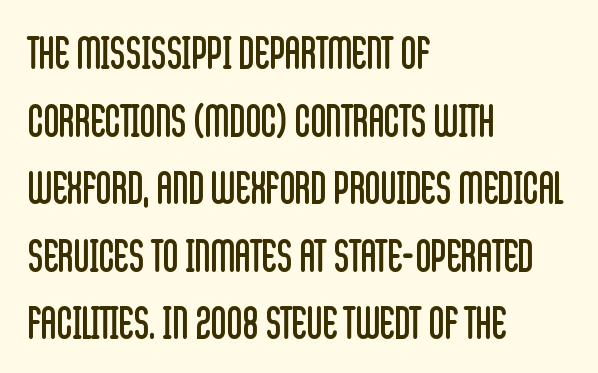
The image shows 43 px regular-weight, condensed sans-serif type, upright; set left-aligned, normal line spacing (1.57x), normal letter spacing, not underlined; low stroke contrast and a large x-height.
